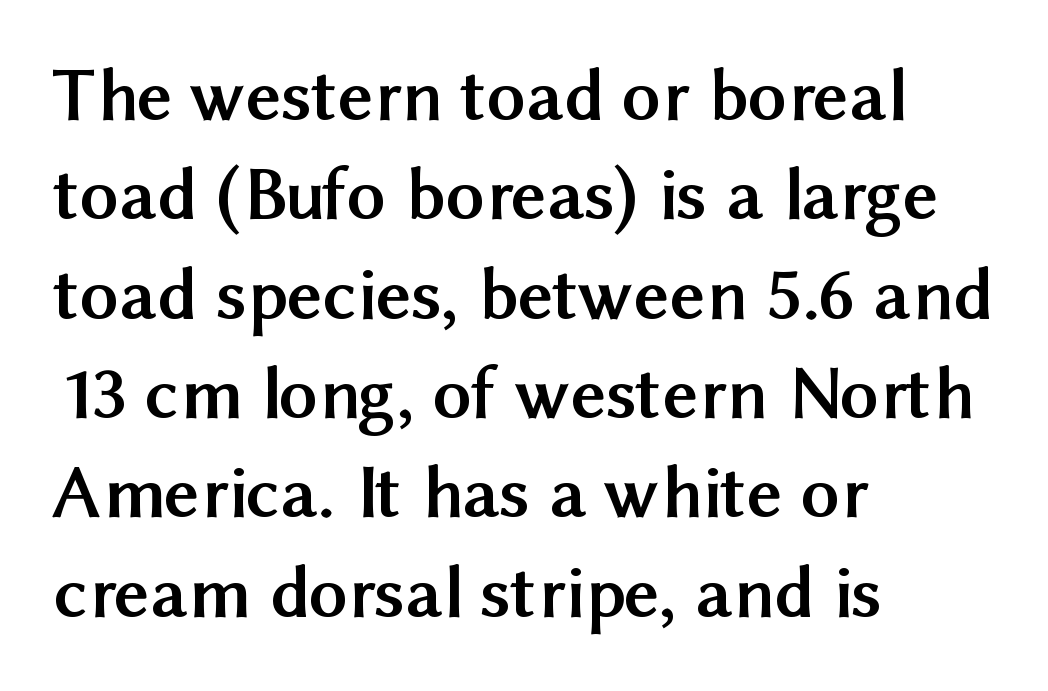
Q: Is the text bold? A: Yes.
Q: Is the text italic (slanted)? A: No, it is upright.
Q: Is the typeface a serif or a sans-serif typeface? A: Sans-serif.
Q: Is the text underlined? A: No.
Q: How is the paragraph aligned? A: Left-aligned.
Q: Is the spacing between letters normal or unusually wide? A: Normal.
Q: Is the spacing between lines tight, normal or loose? A: Normal.
Q: Width (condensed, normal, or wide)? A: Normal.
Q: Stroke contrast? A: Medium.
Q: x-height? A: Medium.
Q: Monospaced? A: No.
